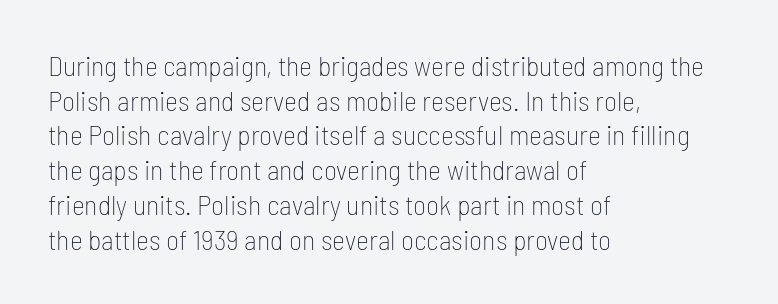
The image shows 28 px thin, condensed sans-serif type, upright; set left-aligned, line spacing 1.24x, normal letter spacing, not underlined; low stroke contrast and a medium x-height.
